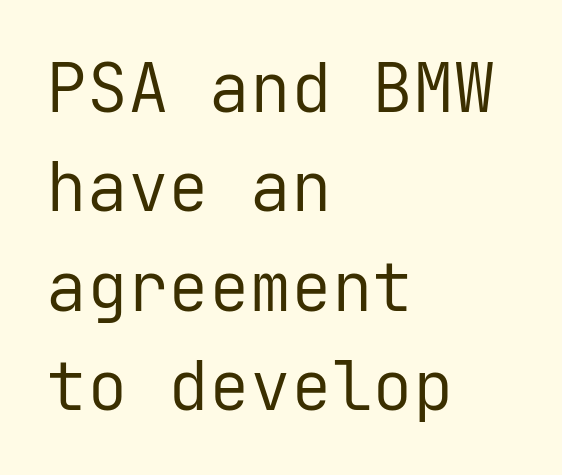
Q: Is the text bold? A: No.
Q: Is the text italic (slanted)? A: No, it is upright.
Q: Is the typeface a serif or a sans-serif typeface? A: Sans-serif.
Q: Is the text underlined? A: No.
Q: How is the paragraph aligned? A: Left-aligned.
Q: Is the spacing between letters normal or unusually wide? A: Normal.
Q: Is the spacing between lines tight, normal or loose? A: Normal.
Q: Width (condensed, normal, or wide)? A: Normal.
Q: Stroke contrast? A: Low.
Q: x-height? A: Medium.
Q: Monospaced? A: Yes.
